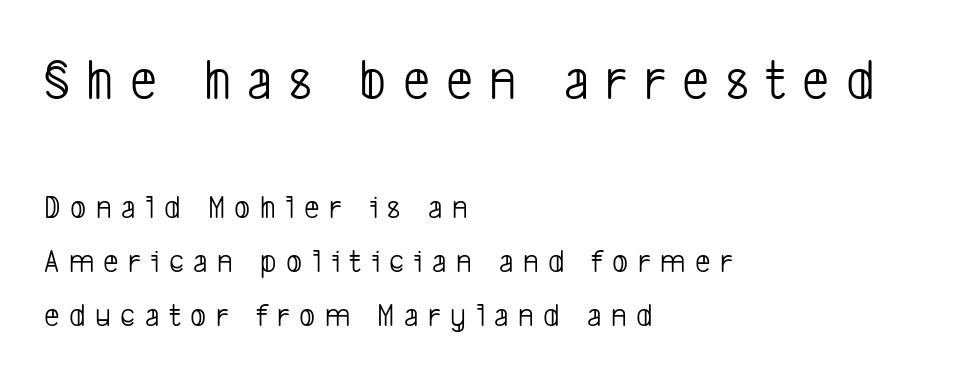
The image shows 59 px light, condensed sans-serif type; set left-aligned, normal line spacing (1.6x), unusually wide letter spacing (+0.28 em), not underlined; the first (top) block is 1.74x larger; low stroke contrast and a medium x-height.
